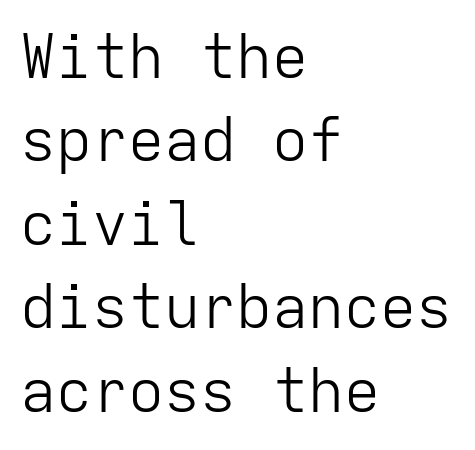
{"serif": "no", "italic": "no", "bold": "no", "weight": "light", "width": "normal", "stroke_contrast": "low", "x_height": "medium", "monospaced": "yes", "underline": "no", "align": "left", "line_spacing": "normal", "line_spacing_ratio": 1.39, "letter_spacing": "normal", "letter_spacing_em": 0.0, "glyph_px": 60}
